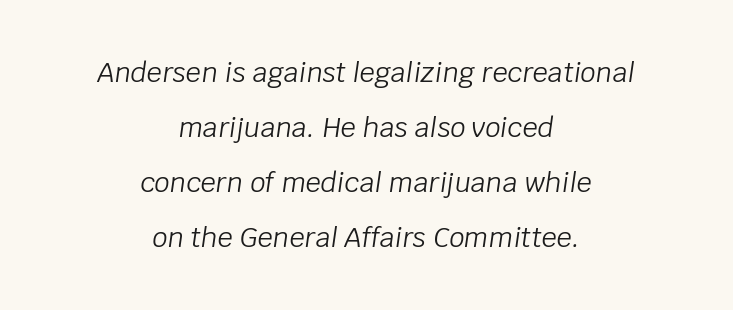
The image shows 27 px text type, italic (leaning right); set centered, loose line spacing (2.04x), normal letter spacing, not underlined.
